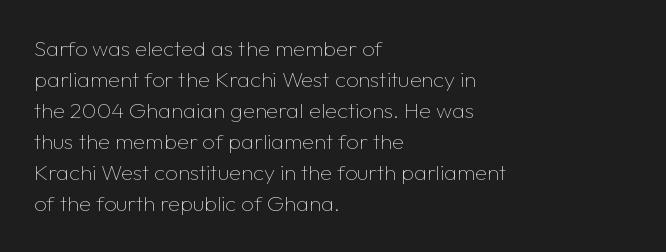
Q: Is the text bold? A: No.
Q: Is the text italic (slanted)? A: No, it is upright.
Q: Is the text underlined? A: No.
Q: How is the paragraph aligned? A: Left-aligned.
Q: Is the spacing between letters normal or unusually wide? A: Normal.
Q: Is the spacing between lines tight, normal or loose? A: Normal.
